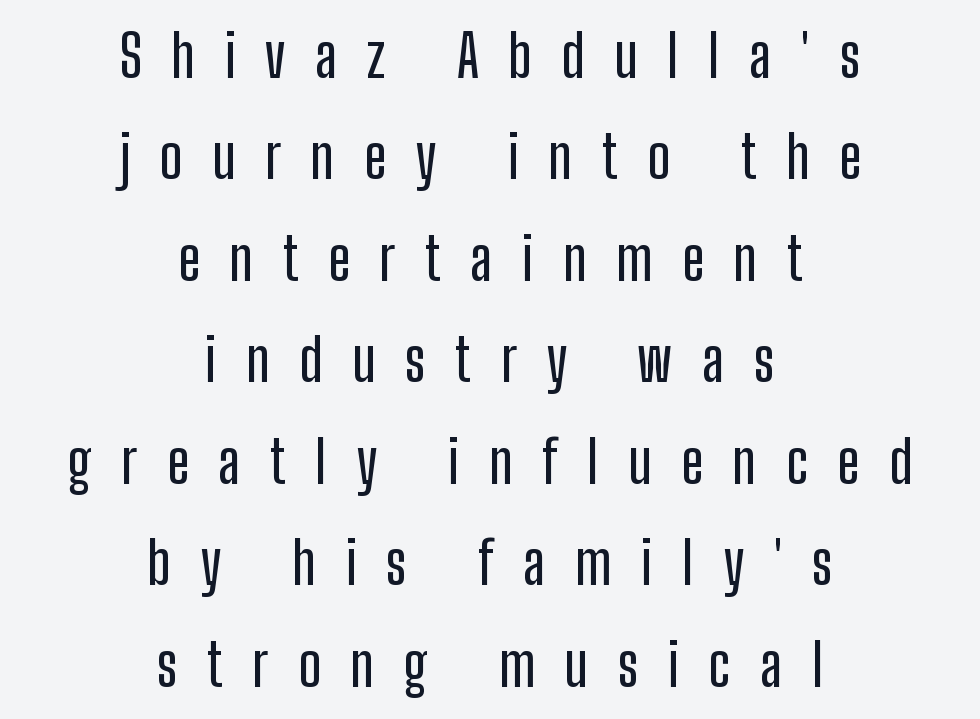
The image shows 59 px condensed sans-serif type, upright; set centered, line spacing 1.72x, unusually wide letter spacing (+0.5 em), not underlined; low stroke contrast and a medium x-height.
